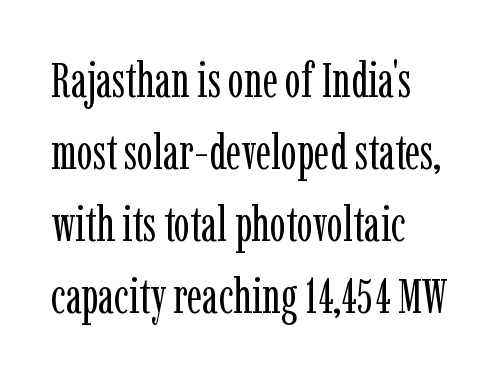
Q: Is the text bold? A: No.
Q: Is the text italic (slanted)? A: No, it is upright.
Q: Is the typeface a serif or a sans-serif typeface? A: Serif.
Q: Is the text underlined? A: No.
Q: How is the paragraph aligned? A: Left-aligned.
Q: Is the spacing between letters normal or unusually wide? A: Normal.
Q: Is the spacing between lines tight, normal or loose? A: Normal.
Q: Width (condensed, normal, or wide)? A: Condensed.
Q: Stroke contrast? A: Low.
Q: x-height? A: Medium.
Q: Monospaced? A: No.
